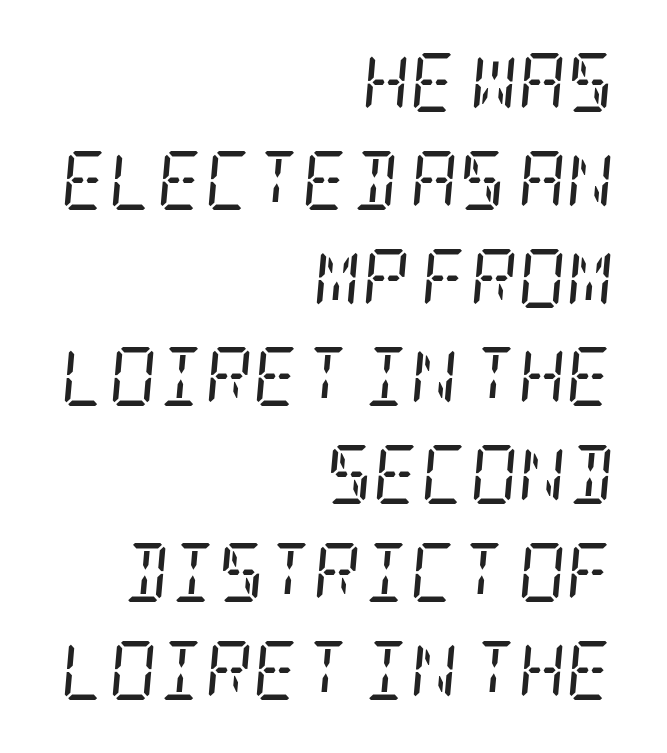
The image shows 59 px regular-weight, condensed serif type, italic (leaning right); set right-aligned, normal line spacing (1.66x), normal letter spacing, not underlined; low stroke contrast and a large x-height.
